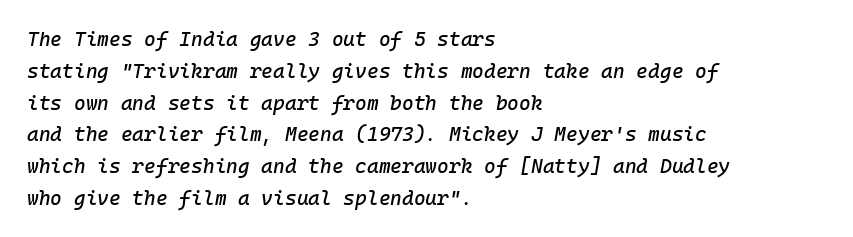
Q: Is the text italic (slanted)? A: Yes, it leans right by about 10 degrees.
Q: Is the text underlined? A: No.
Q: How is the paragraph aligned? A: Left-aligned.
Q: Is the spacing between letters normal or unusually wide? A: Normal.
Q: Is the spacing between lines tight, normal or loose? A: Normal.
